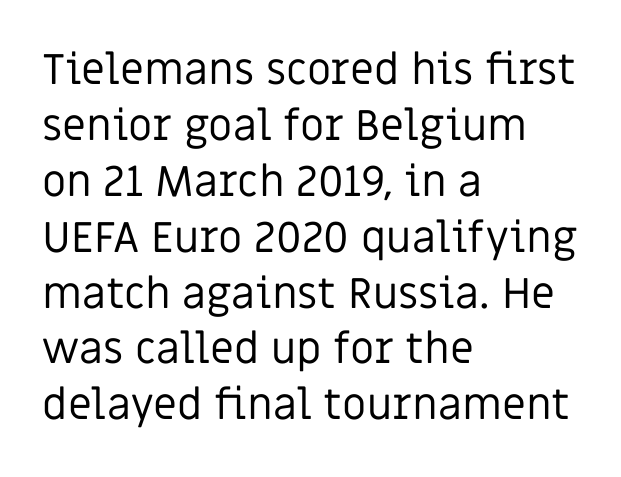
Q: Is the text bold? A: No.
Q: Is the text italic (slanted)? A: No, it is upright.
Q: Is the typeface a serif or a sans-serif typeface? A: Sans-serif.
Q: Is the text underlined? A: No.
Q: How is the paragraph aligned? A: Left-aligned.
Q: Is the spacing between letters normal or unusually wide? A: Normal.
Q: Is the spacing between lines tight, normal or loose? A: Normal.
Q: Width (condensed, normal, or wide)? A: Normal.
Q: Stroke contrast? A: Low.
Q: x-height? A: Large.
Q: Monospaced? A: No.
